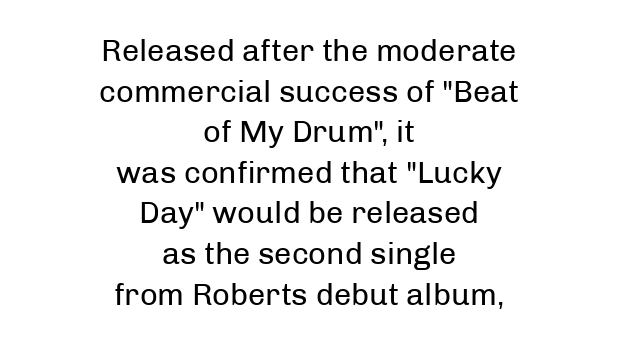
Q: Is the text bold? A: No.
Q: Is the text italic (slanted)? A: No, it is upright.
Q: Is the typeface a serif or a sans-serif typeface? A: Sans-serif.
Q: Is the text underlined? A: No.
Q: How is the paragraph aligned? A: Centered.
Q: Is the spacing between letters normal or unusually wide? A: Normal.
Q: Is the spacing between lines tight, normal or loose? A: Normal.
Q: Width (condensed, normal, or wide)? A: Normal.
Q: Stroke contrast? A: Low.
Q: x-height? A: Medium.
Q: Monospaced? A: No.
